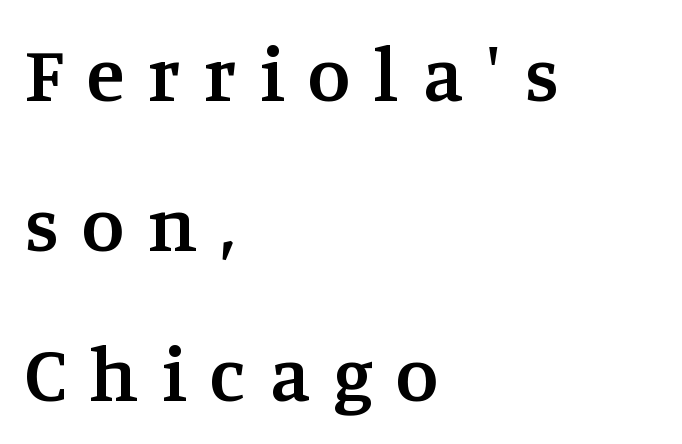
{"serif": "yes", "italic": "no", "bold": "semi", "weight": "semibold", "width": "normal", "stroke_contrast": "medium", "x_height": "large", "monospaced": "no", "underline": "no", "align": "left", "line_spacing": "loose", "line_spacing_ratio": 1.92, "letter_spacing": "wide", "letter_spacing_em": 0.3, "glyph_px": 78}
